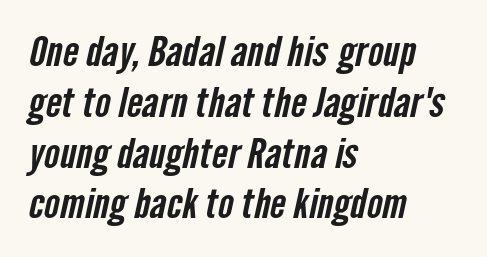
This is sans-serif lettering, the kind often seen on screens and signage. Reading down the block, your eye returns to a fixed left position each line. Note the varied advance widths — an 'i' is clearly narrower than an 'm'. This rendering features lettering with no underline. Honestly, the letter spacing is just normal — you wouldn't notice it.
